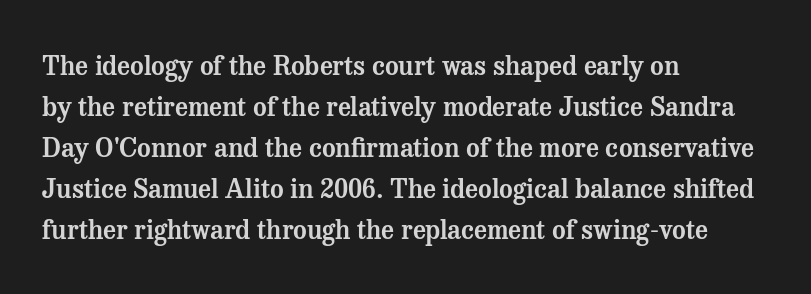
{"italic": "no", "underline": "no", "align": "left", "line_spacing": "normal", "line_spacing_ratio": 1.58, "letter_spacing": "normal", "letter_spacing_em": 0.0, "glyph_px": 26}
